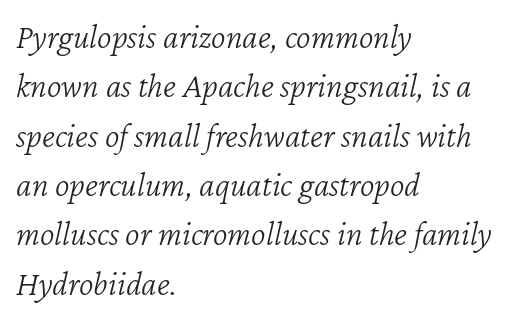
Line starts are locked; line ends wander. Unmarked baselines from the first word to the last. What stands out about the letter spacing? Nothing — it is the standard amount. The specimen reads as italic at a glance. The characters are drawn with everyday or finer stroke widths.
